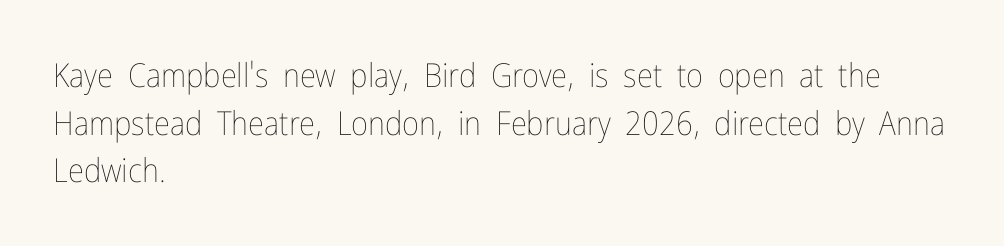
If you drew a ruler down the left edge, every line would touch it. What stands out about the letter spacing? Nothing — it is the standard amount. The foot of each line stays bare and open. Character widths vary here, with narrow letters taking less room than wide ones. Summary of weight: not heavy and not bold.
